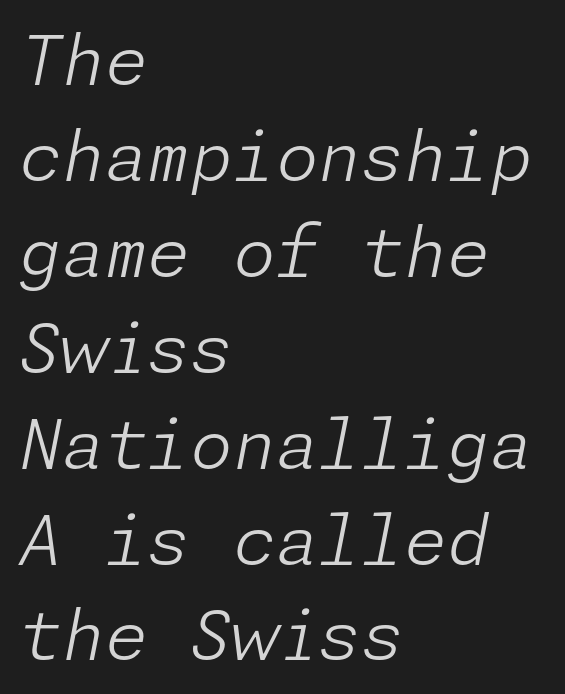
Q: Is the text bold? A: No.
Q: Is the text italic (slanted)? A: Yes, it leans right by about 11 degrees.
Q: Is the text underlined? A: No.
Q: How is the paragraph aligned? A: Left-aligned.
Q: Is the spacing between letters normal or unusually wide? A: Normal.
Q: Is the spacing between lines tight, normal or loose? A: Normal.
Q: Width (condensed, normal, or wide)? A: Normal.
Q: Stroke contrast? A: Low.
Q: x-height? A: Medium.
